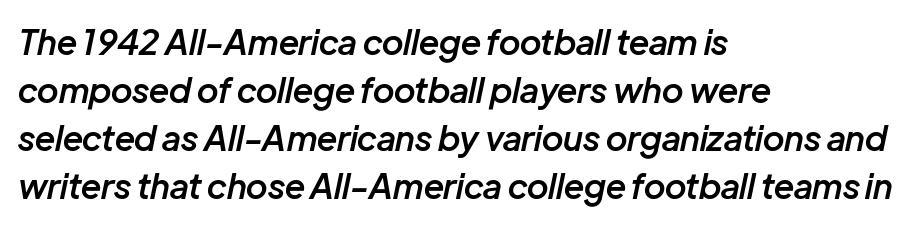
Q: Is the text bold? A: Semi-bold.
Q: Is the text italic (slanted)? A: Yes, it leans right by about 12 degrees.
Q: Is the text underlined? A: No.
Q: How is the paragraph aligned? A: Left-aligned.
Q: Is the spacing between letters normal or unusually wide? A: Normal.
Q: Is the spacing between lines tight, normal or loose? A: Normal.
Q: Width (condensed, normal, or wide)? A: Normal.
Q: Stroke contrast? A: Low.
Q: x-height? A: Medium.
Q: Monospaced? A: No.
